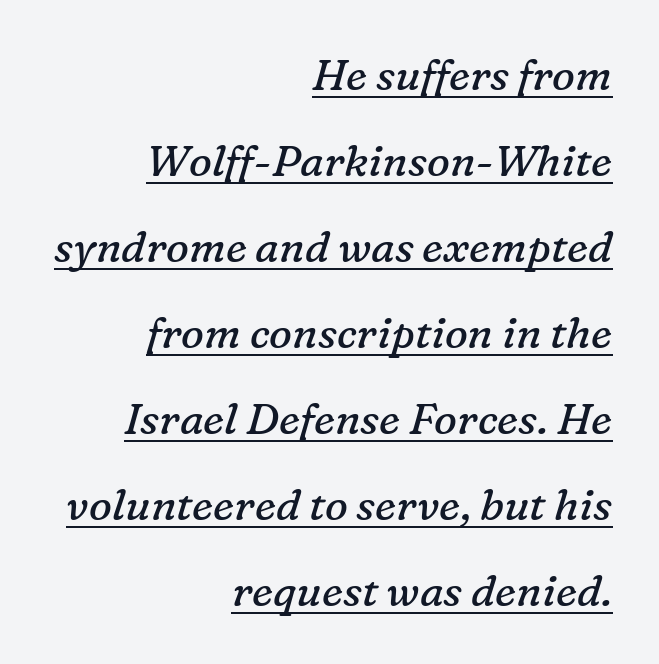
{"serif": "yes", "italic": "yes", "lean": "right", "slant_degrees": 16, "bold": "no", "weight": "regular", "width": "normal", "stroke_contrast": "low", "x_height": "medium", "monospaced": "no", "underline": "yes", "align": "right", "line_spacing": "loose", "line_spacing_ratio": 2.0, "letter_spacing": "normal", "letter_spacing_em": 0.0, "glyph_px": 43}
